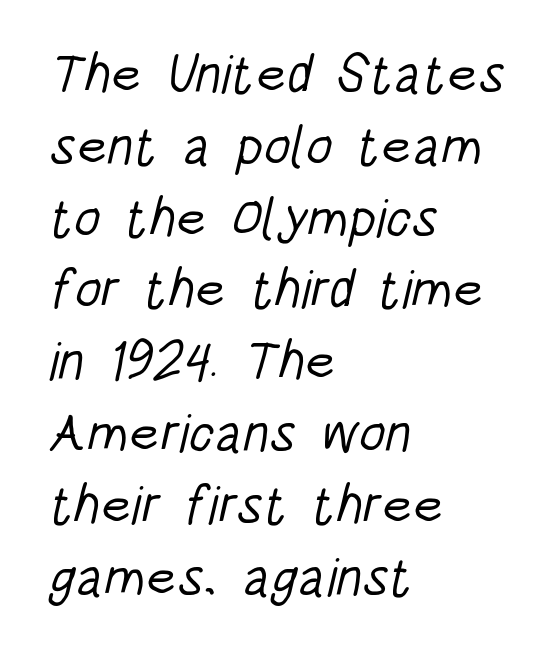
The image shows 54 px light, condensed sans-serif type; set left-aligned, normal line spacing (1.33x), normal letter spacing, not underlined; low stroke contrast and a large x-height.
